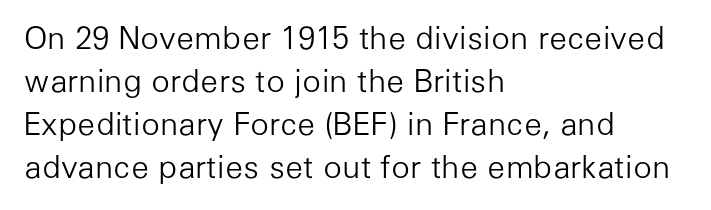
{"serif": "no", "italic": "no", "bold": "no", "weight": "light", "width": "normal", "stroke_contrast": "low", "x_height": "medium", "monospaced": "no", "underline": "no", "align": "left", "line_spacing": "normal", "line_spacing_ratio": 1.39, "letter_spacing": "normal", "letter_spacing_em": 0.0, "glyph_px": 31}
